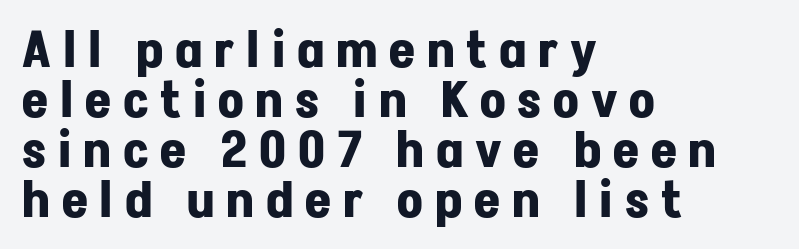
The image shows 50 px bold sans-serif type, upright; set left-aligned, tight line spacing (1.0x), unusually wide letter spacing (+0.24 em), not underlined; low stroke contrast and a medium x-height.
